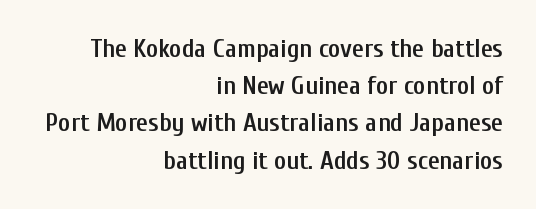
{"italic": "no", "bold": "semi", "underline": "no", "align": "right", "line_spacing": "normal", "line_spacing_ratio": 1.43, "letter_spacing": "normal", "letter_spacing_em": 0.0, "glyph_px": 26}
